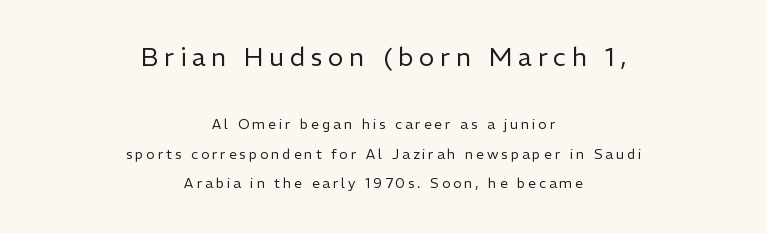
Q: Is the text bold? A: No.
Q: Is the text italic (slanted)? A: No, it is upright.
Q: Is the text underlined? A: No.
Q: How is the paragraph aligned? A: Centered.
Q: Is the spacing between letters normal or unusually wide? A: Unusually wide.
Q: Is the spacing between lines tight, normal or loose? A: Loose.
Q: Which block of text is set in a larger size, the first (top) or the second (bottom)? A: The first (top) one.
